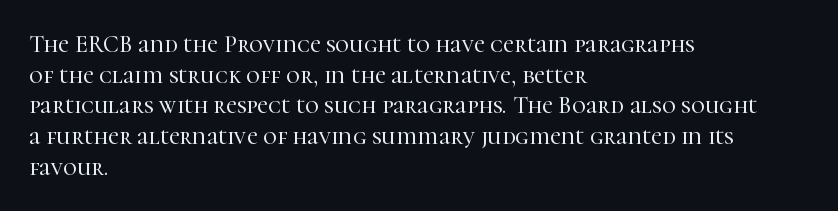
The image shows 24 px text type, upright; set left-aligned, normal line spacing (1.28x), normal letter spacing, not underlined.
